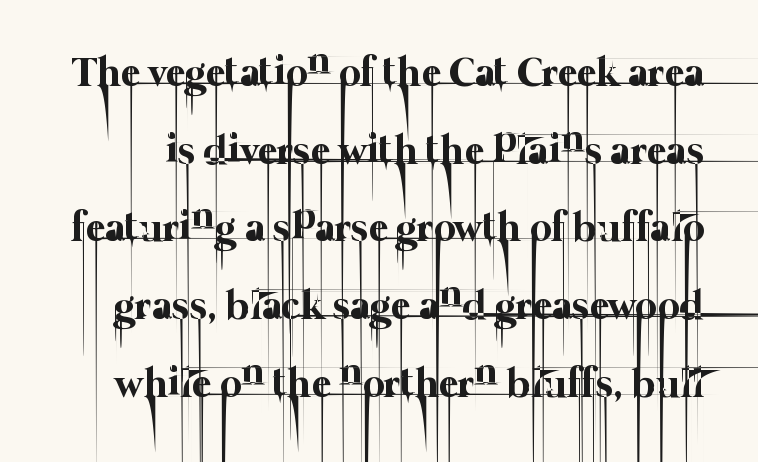
Think of a printed novel: that variable character pitch is what you see here. Heaviness? Minimal to ordinary, like unemphasized prose. The baseline area is clear. Caption: standard tracking, unaltered.
